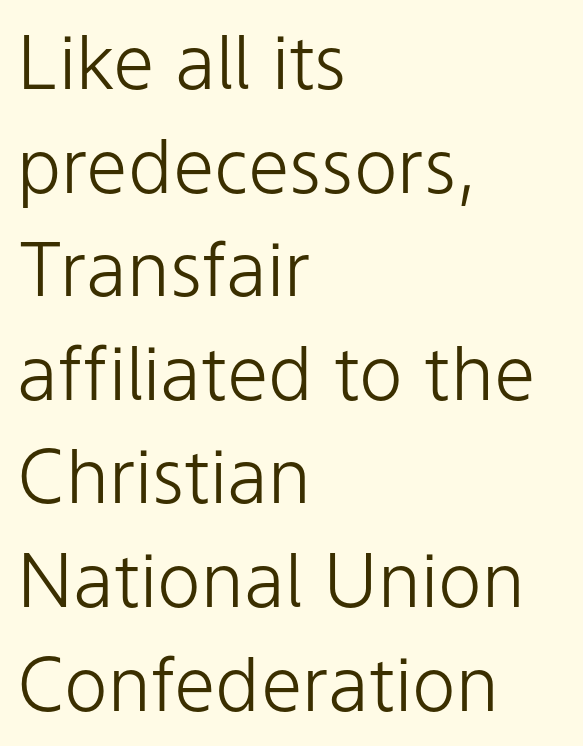
{"serif": "no", "italic": "no", "bold": "no", "weight": "light", "width": "normal", "stroke_contrast": "low", "x_height": "medium", "monospaced": "no", "underline": "no", "align": "left", "line_spacing": "normal", "line_spacing_ratio": 1.4, "letter_spacing": "normal", "letter_spacing_em": 0.0, "glyph_px": 74}
